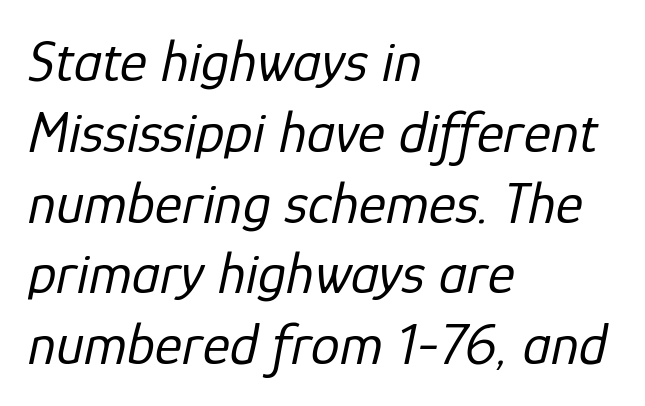
Q: Is the text bold? A: No.
Q: Is the text italic (slanted)? A: Yes, it leans right by about 12 degrees.
Q: Is the text underlined? A: No.
Q: How is the paragraph aligned? A: Left-aligned.
Q: Is the spacing between letters normal or unusually wide? A: Normal.
Q: Width (condensed, normal, or wide)? A: Normal.
Q: Stroke contrast? A: Low.
Q: x-height? A: Medium.
Q: Monospaced? A: No.
